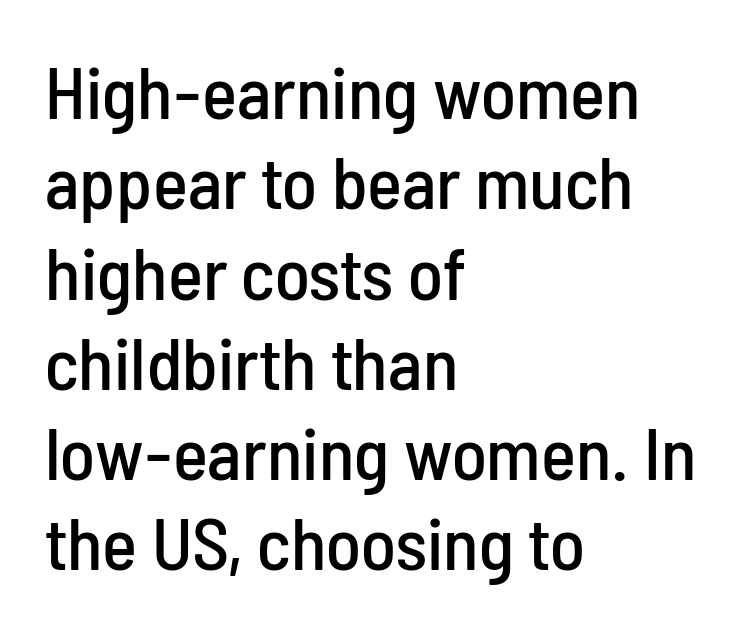
The image shows 74 px condensed sans-serif type, upright; set left-aligned, line spacing 1.22x, normal letter spacing, not underlined; low stroke contrast and a medium x-height.
